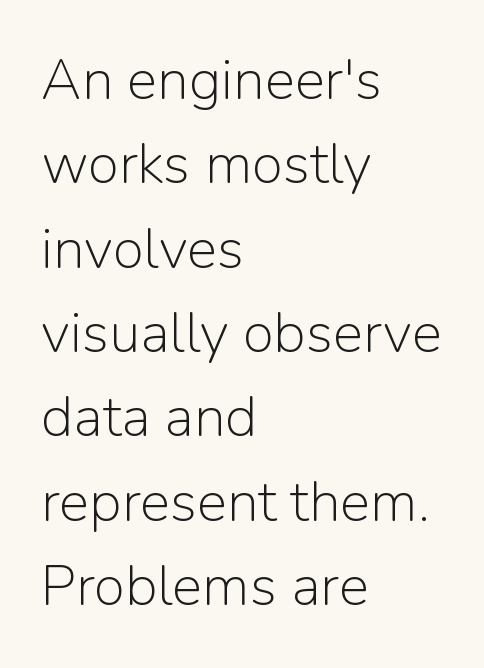
{"serif": "no", "italic": "no", "bold": "no", "weight": "light", "width": "normal", "stroke_contrast": "low", "x_height": "medium", "monospaced": "no", "underline": "no", "align": "left", "line_spacing": "normal", "line_spacing_ratio": 1.48, "letter_spacing": "normal", "letter_spacing_em": 0.0, "glyph_px": 57}
